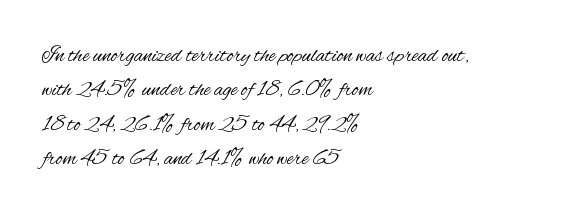
The image shows 22 px text type; set left-aligned, normal line spacing (1.56x), normal letter spacing, not underlined.
